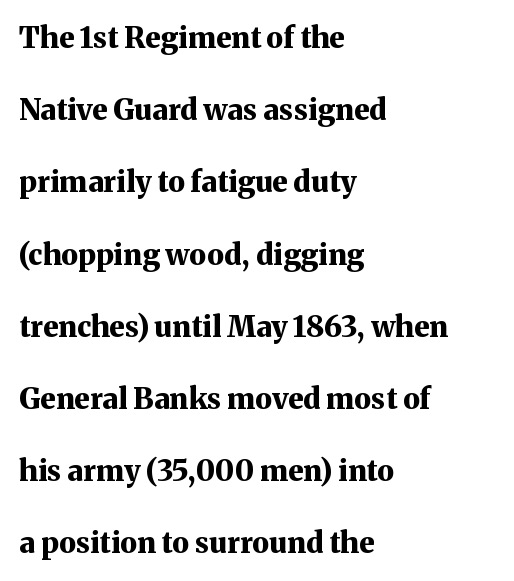
Q: Is the text bold? A: Yes.
Q: Is the text italic (slanted)? A: No, it is upright.
Q: Is the typeface a serif or a sans-serif typeface? A: Serif.
Q: Is the text underlined? A: No.
Q: How is the paragraph aligned? A: Left-aligned.
Q: Is the spacing between letters normal or unusually wide? A: Normal.
Q: Is the spacing between lines tight, normal or loose? A: Loose.
Q: Width (condensed, normal, or wide)? A: Normal.
Q: Stroke contrast? A: Medium.
Q: x-height? A: Medium.
Q: Monospaced? A: No.
